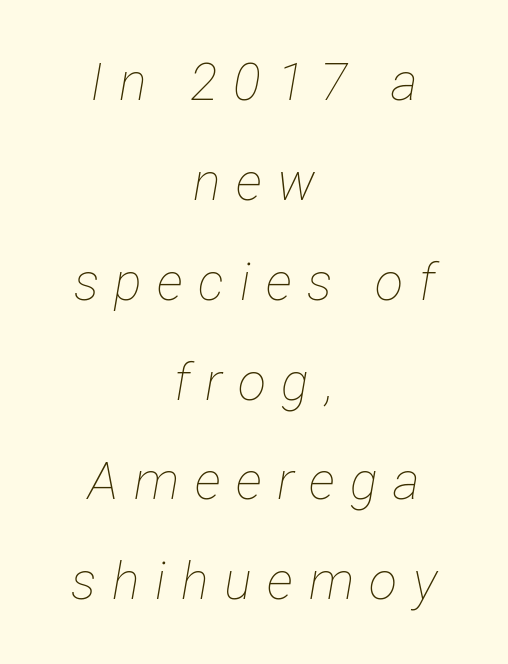
The image shows 52 px thin, condensed type, italic (leaning right); set centered, loose line spacing (1.92x), unusually wide letter spacing (+0.3 em), not underlined; low stroke contrast and a medium x-height.
